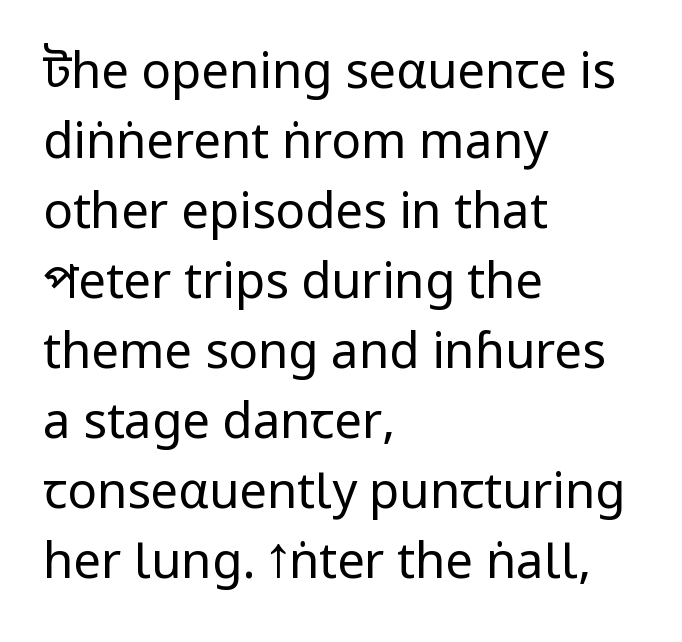
{"serif": "no", "italic": "no", "bold": "no", "weight": "regular", "width": "condensed", "stroke_contrast": "low", "underline": "no", "align": "left", "line_spacing": "normal", "line_spacing_ratio": 1.43, "letter_spacing": "normal", "letter_spacing_em": 0.0, "glyph_px": 49}
